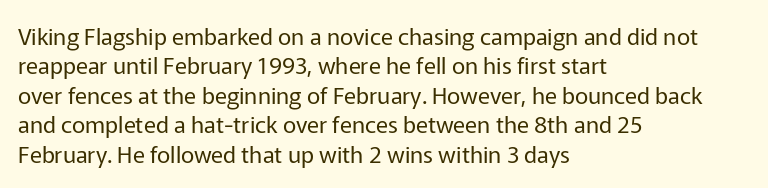
Q: Is the text bold? A: No.
Q: Is the text italic (slanted)? A: No, it is upright.
Q: Is the text underlined? A: No.
Q: How is the paragraph aligned? A: Left-aligned.
Q: Is the spacing between letters normal or unusually wide? A: Normal.
Q: Is the spacing between lines tight, normal or loose? A: Normal.
